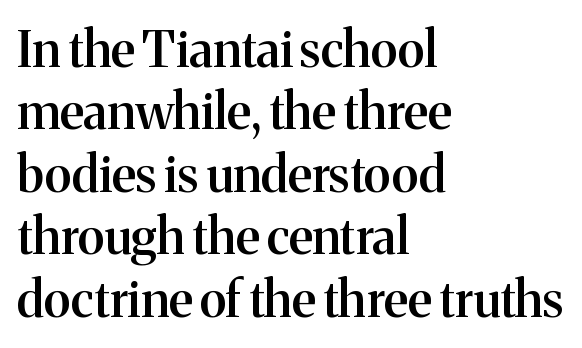
{"serif": "yes", "italic": "no", "bold": "semi", "weight": "semibold", "width": "normal", "stroke_contrast": "medium", "x_height": "medium", "monospaced": "no", "underline": "no", "align": "left", "line_spacing": "normal", "line_spacing_ratio": 1.25, "letter_spacing": "normal", "letter_spacing_em": 0.0, "glyph_px": 50}
